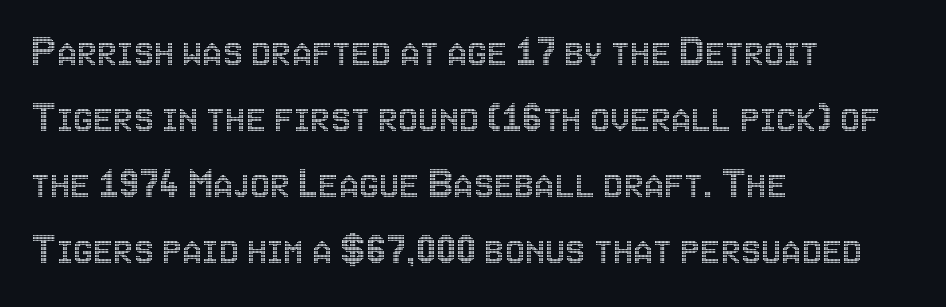
The lines in this sample share a left origin and differ only in where they stop. Look at the tracking — it's just the regular setting, nothing added. What's the leading like? Ordinary, nothing unusual. Posture: vertical.
